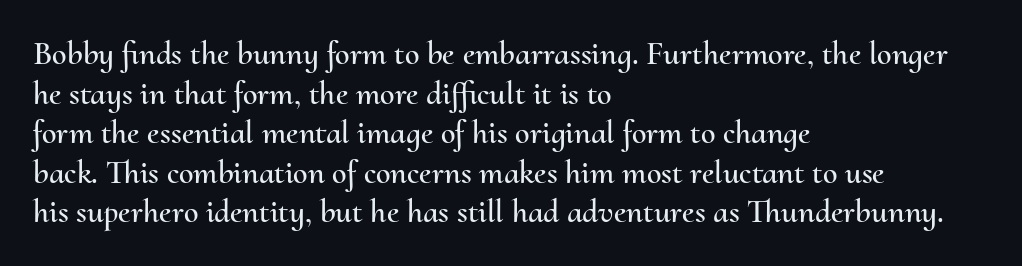
Q: Is the text italic (slanted)? A: No, it is upright.
Q: Is the text underlined? A: No.
Q: How is the paragraph aligned? A: Left-aligned.
Q: Is the spacing between letters normal or unusually wide? A: Normal.
Q: Width (condensed, normal, or wide)? A: Normal.
Q: Stroke contrast? A: Medium.
Q: x-height? A: Small.
Q: Monospaced? A: No.
